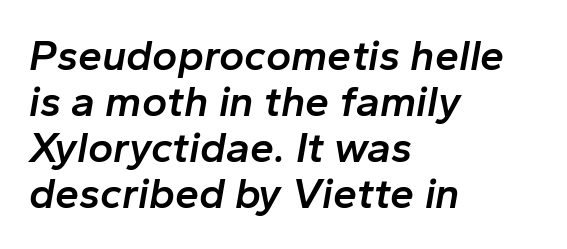
Observe the ordinary spacing: letters are neighbours, not strangers. This is oblique type, the kind used for emphasis or titles. The passage shown is not underscored anywhere. The vertical gap from one line to the next is small.
